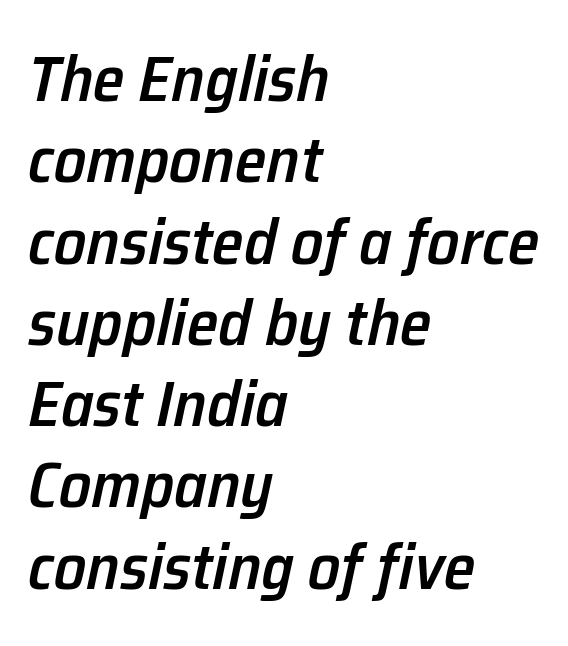
{"italic": "yes", "lean": "right", "slant_degrees": 12, "bold": "semi", "weight": "semibold", "width": "normal", "stroke_contrast": "low", "x_height": "medium", "monospaced": "no", "underline": "no", "align": "left", "line_spacing": "normal", "line_spacing_ratio": 1.27, "letter_spacing": "normal", "letter_spacing_em": 0.0, "glyph_px": 64}
